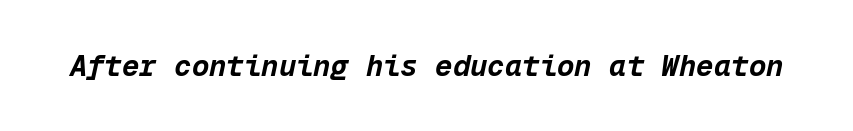
Q: Is the text bold? A: Yes.
Q: Is the text italic (slanted)? A: Yes, it leans right by about 12 degrees.
Q: Is the text underlined? A: No.
Q: Is the spacing between letters normal or unusually wide? A: Normal.
Q: Width (condensed, normal, or wide)? A: Normal.
Q: Stroke contrast? A: Low.
Q: x-height? A: Medium.
Q: Monospaced? A: Yes.
